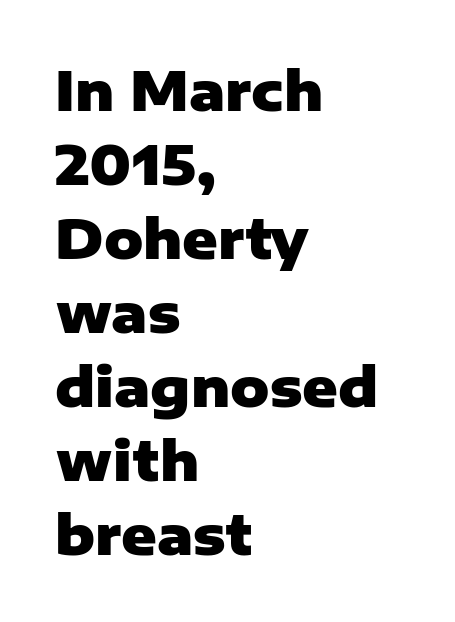
{"serif": "no", "italic": "no", "bold": "yes", "weight": "heavy", "width": "normal", "stroke_contrast": "low", "x_height": "medium", "monospaced": "no", "underline": "no", "align": "left", "line_spacing": "normal", "line_spacing_ratio": 1.37, "letter_spacing": "normal", "letter_spacing_em": 0.0, "glyph_px": 54}
